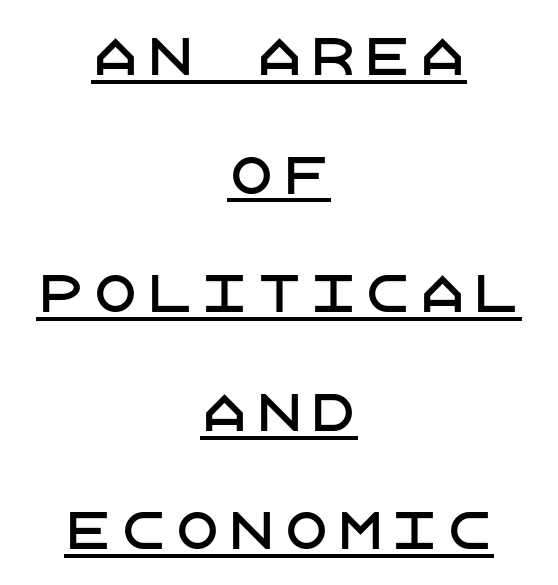
The image shows 49 px sans-serif type, upright; set centered, loose line spacing (2.42x), underlined; low stroke contrast and a large x-height.
